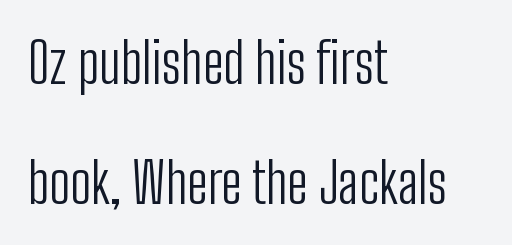
{"serif": "no", "italic": "no", "bold": "no", "weight": "light", "width": "condensed", "stroke_contrast": "low", "x_height": "medium", "monospaced": "no", "underline": "no", "align": "left", "line_spacing": "loose", "line_spacing_ratio": 2.15, "letter_spacing": "normal", "letter_spacing_em": 0.0, "glyph_px": 56}
